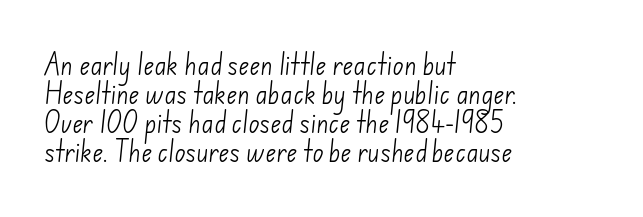
The image shows 23 px text type; set left-aligned, normal line spacing (1.26x), normal letter spacing, not underlined.
